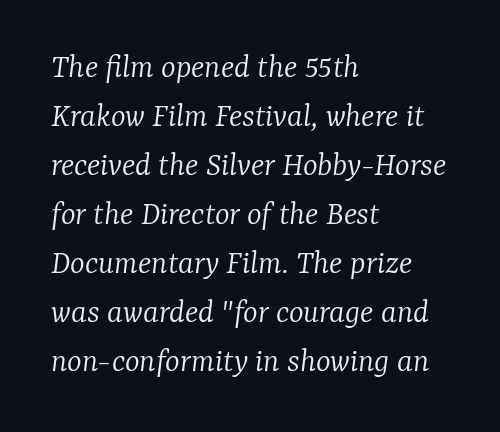
Q: Is the text bold? A: No.
Q: Is the text italic (slanted)? A: Yes, it leans right by about 7 degrees.
Q: Is the typeface a serif or a sans-serif typeface? A: Serif.
Q: Is the text underlined? A: No.
Q: How is the paragraph aligned? A: Left-aligned.
Q: Is the spacing between letters normal or unusually wide? A: Normal.
Q: Is the spacing between lines tight, normal or loose? A: Normal.
Q: Width (condensed, normal, or wide)? A: Normal.
Q: Stroke contrast? A: Low.
Q: x-height? A: Medium.
Q: Monospaced? A: No.
